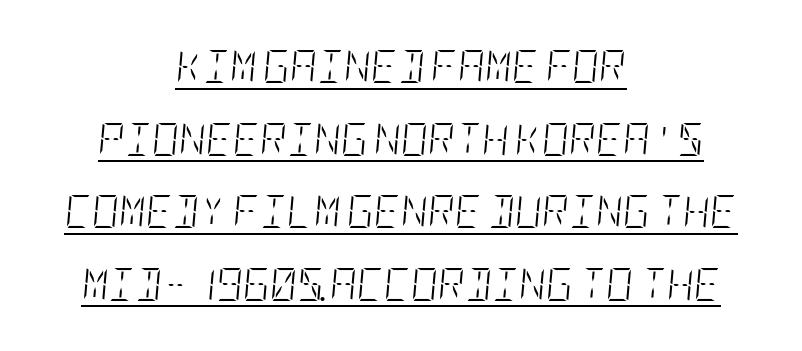
This sample uses an oblique cut, with every glyph tilted off the vertical. Leftover space on each line is divided equally before and after the words. What's the leading like? Stretched, with rows far apart. Stroke thickness stays within the range of a standard reading face or lighter. Underline: present. Glyph-to-glyph distance matches everyday printed text.
